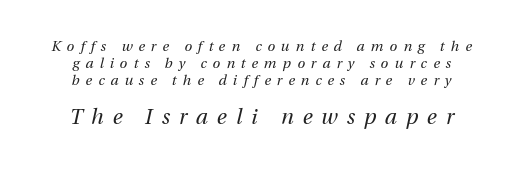
Q: Is the text bold? A: No.
Q: Is the text italic (slanted)? A: Yes, it leans right by about 13 degrees.
Q: Is the text underlined? A: No.
Q: Is the spacing between letters normal or unusually wide? A: Unusually wide.
Q: Which block of text is set in a larger size, the first (top) or the second (bottom)? A: The second (bottom) one.
